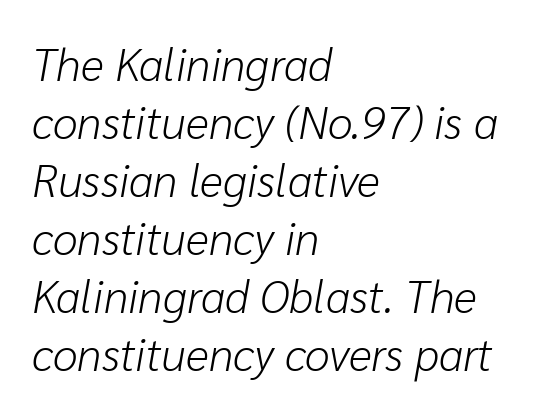
Q: Is the text bold? A: No.
Q: Is the text italic (slanted)? A: Yes, it leans right by about 10 degrees.
Q: Is the text underlined? A: No.
Q: How is the paragraph aligned? A: Left-aligned.
Q: Is the spacing between letters normal or unusually wide? A: Normal.
Q: Is the spacing between lines tight, normal or loose? A: Normal.
Q: Width (condensed, normal, or wide)? A: Normal.
Q: Stroke contrast? A: Low.
Q: x-height? A: Medium.
Q: Monospaced? A: No.
